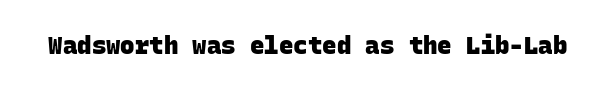
Standard letterfit; no display-style spreading of the glyphs. What weight is shown? A full bold with thick strokes. Has an underline been added? It has not.
